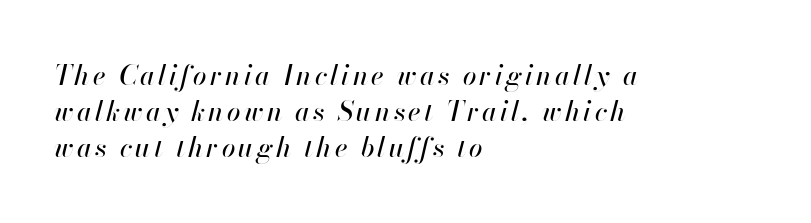
Q: Is the text italic (slanted)? A: Yes, it leans right by about 13 degrees.
Q: Is the text underlined? A: No.
Q: How is the paragraph aligned? A: Left-aligned.
Q: Is the spacing between lines tight, normal or loose? A: Normal.
